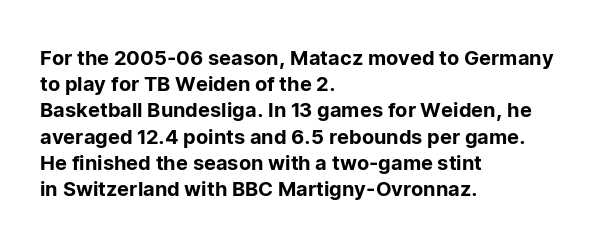
Q: Is the text italic (slanted)? A: No, it is upright.
Q: Is the text underlined? A: No.
Q: How is the paragraph aligned? A: Left-aligned.
Q: Is the spacing between letters normal or unusually wide? A: Normal.
Q: Is the spacing between lines tight, normal or loose? A: Normal.
